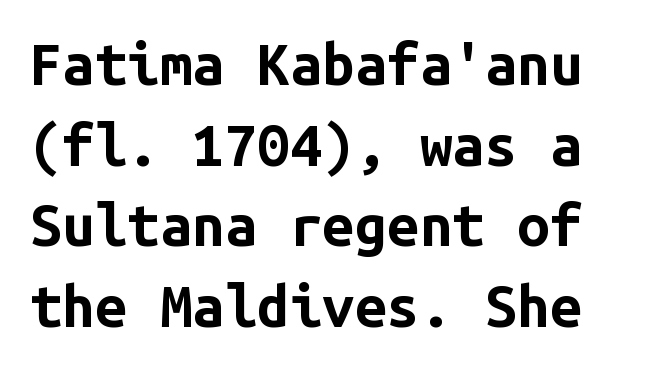
These lines were composed using upright roman letters. The letters march in equal steps, a hallmark of fixed-pitch type. Between one letter and the next there's only the usual sliver of space. The font family rendered here belongs to the sans-serif group. Any mark beneath the type? The region is blank. Rows of type keep a routine distance in the vertical direction.
